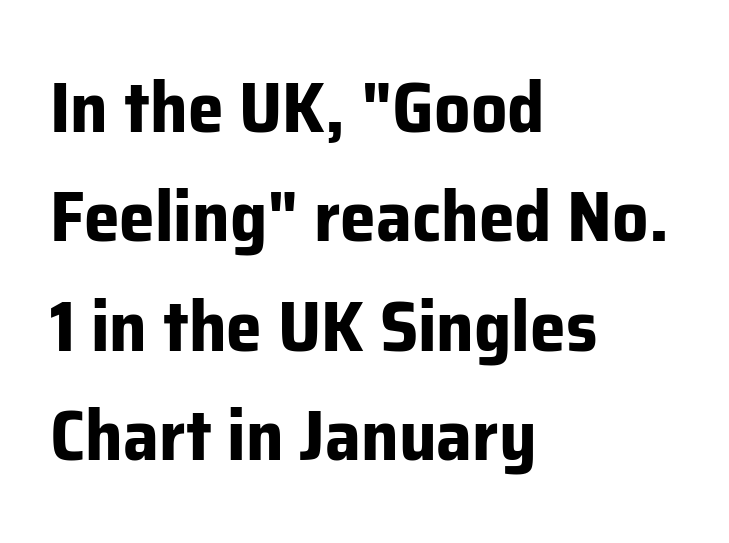
{"serif": "no", "italic": "no", "bold": "yes", "weight": "bold", "width": "normal", "stroke_contrast": "low", "x_height": "medium", "monospaced": "no", "underline": "no", "align": "left", "line_spacing": "normal", "line_spacing_ratio": 1.52, "letter_spacing": "normal", "letter_spacing_em": 0.0, "glyph_px": 72}
